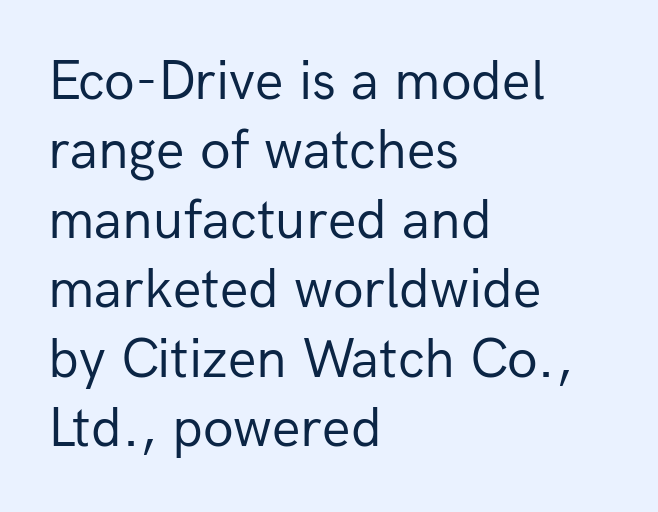
The image shows 56 px regular-weight sans-serif type, upright; set left-aligned, line spacing 1.24x, normal letter spacing, not underlined; low stroke contrast and a medium x-height.
